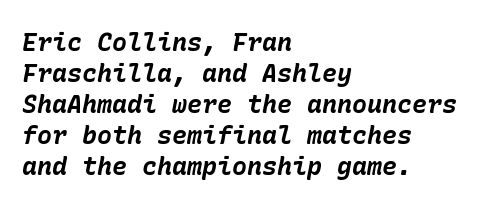
The image shows 25 px bold type, italic (leaning right); set left-aligned, line spacing 1.24x, normal letter spacing, not underlined.
